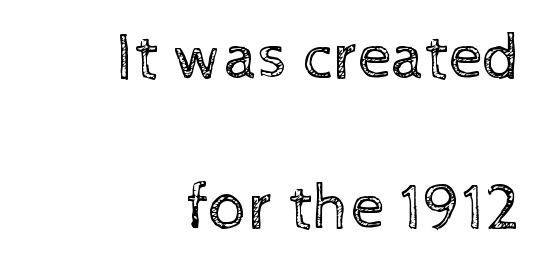
The image shows 67 px regular-weight type, upright; set right-aligned, loose line spacing (2.24x), normal letter spacing, not underlined; a medium x-height.
